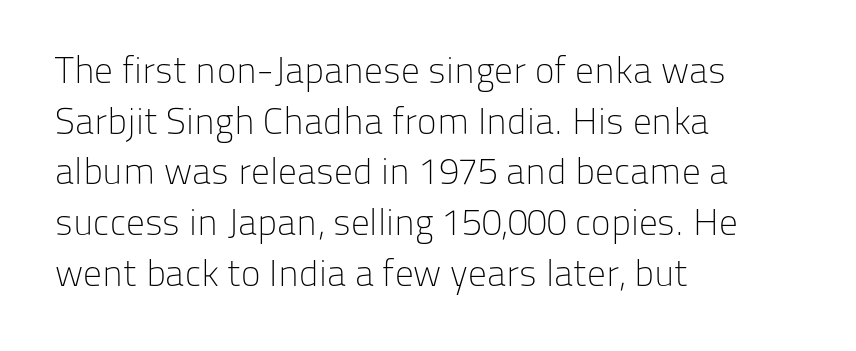
Proportional: the letters do not fall into vertical columns. This is not heavy type; no bold has been used. Descenders hang freely into open space. This sample uses plain, unmodified letter spacing. The typesetter chose a ragged-right arrangement here.
